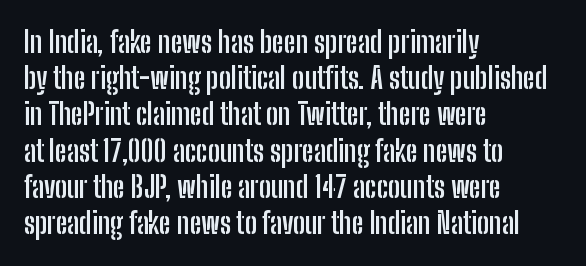
Q: Is the text bold? A: Yes.
Q: Is the text italic (slanted)? A: No, it is upright.
Q: Is the typeface a serif or a sans-serif typeface? A: Sans-serif.
Q: Is the text underlined? A: No.
Q: How is the paragraph aligned? A: Left-aligned.
Q: Is the spacing between letters normal or unusually wide? A: Normal.
Q: Is the spacing between lines tight, normal or loose? A: Normal.
Q: Width (condensed, normal, or wide)? A: Condensed.
Q: Stroke contrast? A: Low.
Q: x-height? A: Medium.
Q: Monospaced? A: No.
